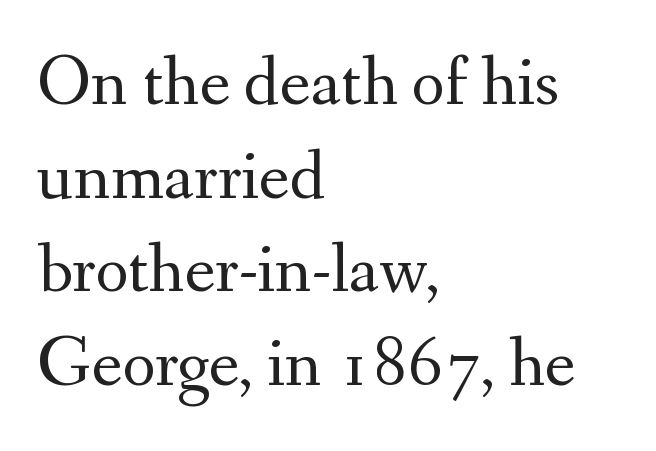
{"serif": "yes", "italic": "no", "bold": "no", "weight": "regular", "width": "normal", "stroke_contrast": "medium", "x_height": "small", "monospaced": "no", "underline": "no", "align": "left", "line_spacing": "normal", "line_spacing_ratio": 1.3, "letter_spacing": "normal", "letter_spacing_em": 0.0, "glyph_px": 72}
